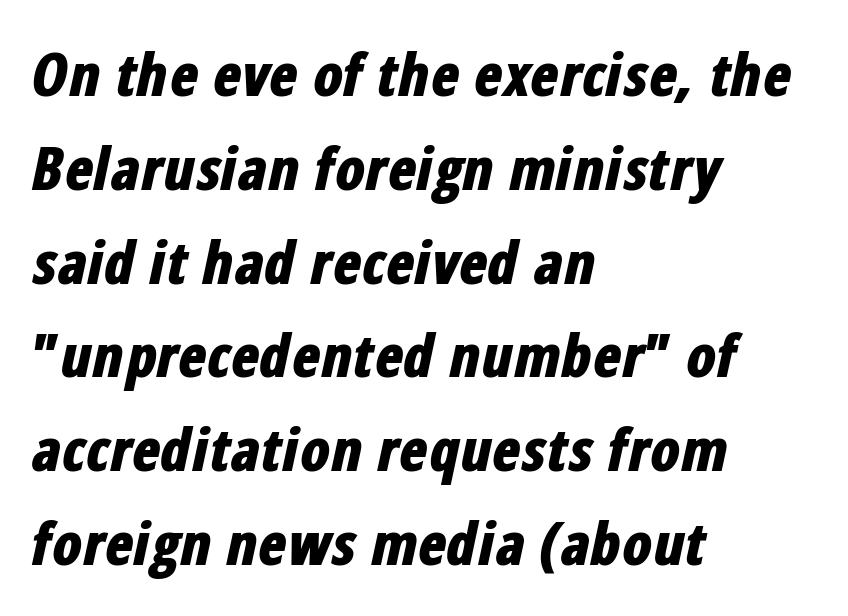
Vertically, the passage feels balanced, rows spaced as you'd expect. In terms of letterspacing, this is plain default setting. This is heavy type, rendered in bold. Every row of glyphs begins at an identical x-position on the left.
